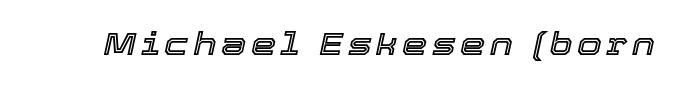
{"italic": "yes", "lean": "right", "slant_degrees": 12, "width": "normal", "x_height": "medium", "monospaced": "no", "underline": "no", "glyph_px": 32}
